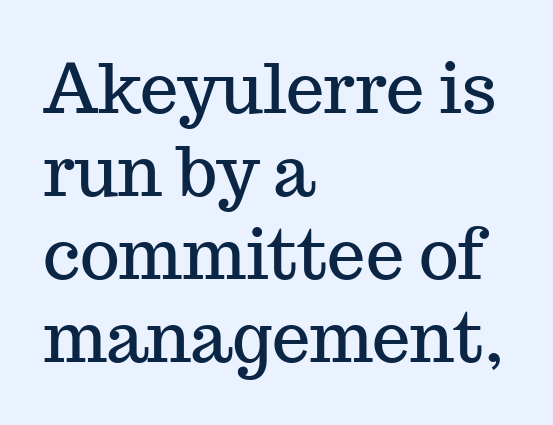
{"serif": "yes", "italic": "no", "width": "normal", "stroke_contrast": "medium", "x_height": "medium", "monospaced": "no", "underline": "no", "align": "left", "line_spacing_ratio": 1.22, "letter_spacing": "normal", "letter_spacing_em": 0.0, "glyph_px": 68}
